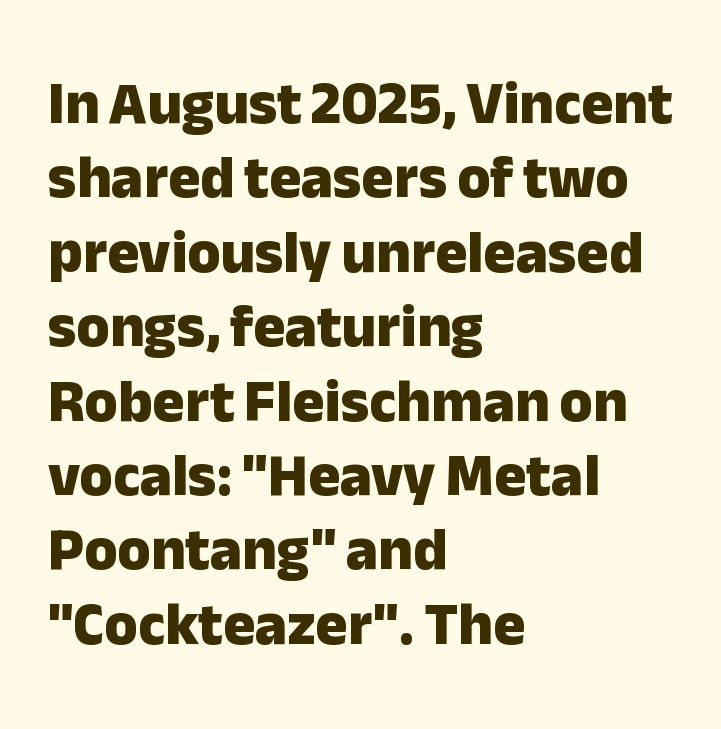
The image shows 60 px heavy sans-serif type, upright; set left-aligned, line spacing 1.24x, normal letter spacing, not underlined; low stroke contrast and a medium x-height.
